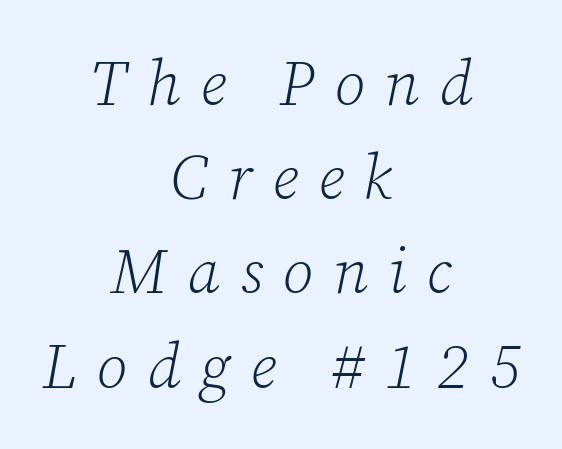
Q: Is the text bold? A: No.
Q: Is the text italic (slanted)? A: Yes, it leans right by about 12 degrees.
Q: Is the typeface a serif or a sans-serif typeface? A: Serif.
Q: Is the text underlined? A: No.
Q: How is the paragraph aligned? A: Centered.
Q: Is the spacing between letters normal or unusually wide? A: Unusually wide.
Q: Is the spacing between lines tight, normal or loose? A: Normal.
Q: Width (condensed, normal, or wide)? A: Normal.
Q: Stroke contrast? A: Low.
Q: x-height? A: Medium.
Q: Monospaced? A: No.
